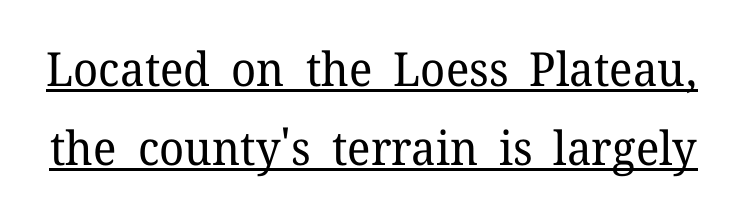
Q: Is the text bold? A: No.
Q: Is the text italic (slanted)? A: No, it is upright.
Q: Is the typeface a serif or a sans-serif typeface? A: Serif.
Q: Is the text underlined? A: Yes.
Q: Is the spacing between letters normal or unusually wide? A: Normal.
Q: Is the spacing between lines tight, normal or loose? A: Normal.
Q: Width (condensed, normal, or wide)? A: Normal.
Q: Stroke contrast? A: Low.
Q: x-height? A: Medium.
Q: Monospaced? A: No.
